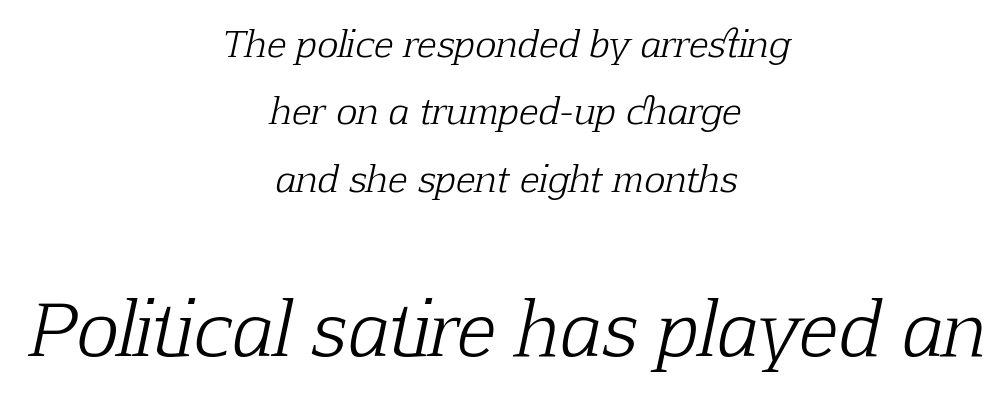
Character widths vary here, with narrow letters taking less room than wide ones. Here the glyphs are tracked normally, forming tight word shapes. One-word summary of the alignment: center. The specimen omits any rule beneath the text block's lines. The specimen reads as italic at a glance. Does the bottom block carry the larger type? Yes, it does.
